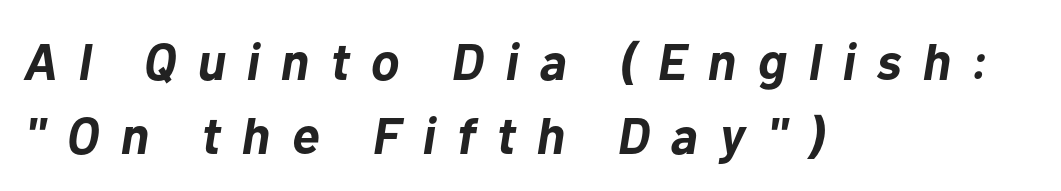
The image shows 52 px bold type, italic (leaning right); set left-aligned, normal line spacing (1.43x), unusually wide letter spacing (+0.41 em), not underlined; low stroke contrast and a medium x-height.
